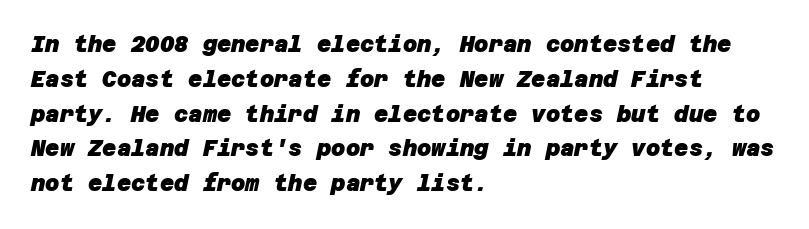
{"bold": "yes", "underline": "no", "align": "left", "line_spacing": "normal", "line_spacing_ratio": 1.58, "letter_spacing": "normal", "letter_spacing_em": 0.0, "glyph_px": 22}
